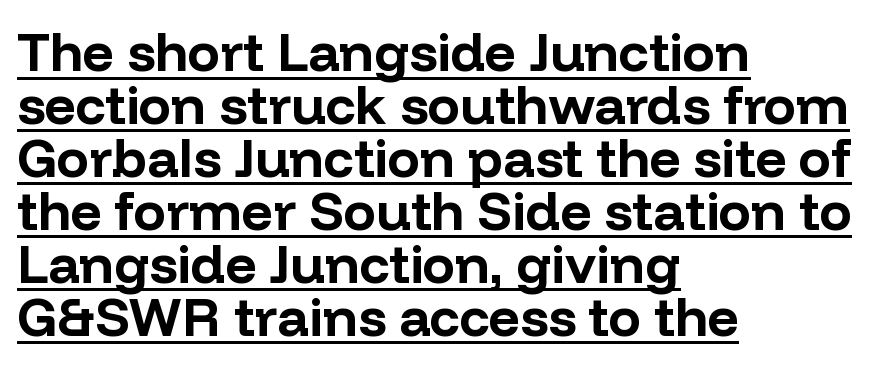
Q: Is the text bold? A: Yes.
Q: Is the text italic (slanted)? A: No, it is upright.
Q: Is the typeface a serif or a sans-serif typeface? A: Sans-serif.
Q: Is the text underlined? A: Yes.
Q: How is the paragraph aligned? A: Left-aligned.
Q: Is the spacing between letters normal or unusually wide? A: Normal.
Q: Is the spacing between lines tight, normal or loose? A: Tight.
Q: Width (condensed, normal, or wide)? A: Normal.
Q: Stroke contrast? A: Low.
Q: x-height? A: Medium.
Q: Monospaced? A: No.
